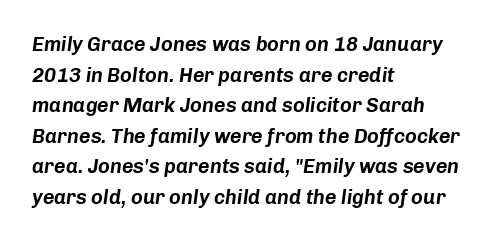
The space beneath each line is pristine and unruled. The line texture is even and compact thanks to regular tracking. In terms of posture, this sample is oblique. Is there much room between lines? A standard amount, neither cramped nor airy. Layout note: lines flush left.
